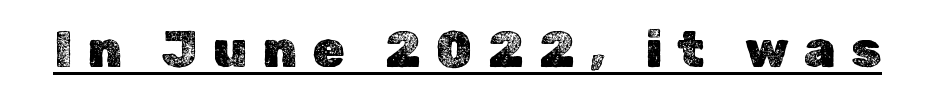
Q: Is the text italic (slanted)? A: No, it is upright.
Q: Is the text underlined? A: Yes.
Q: Is the spacing between letters normal or unusually wide? A: Unusually wide.
Q: Width (condensed, normal, or wide)? A: Normal.
Q: x-height? A: Medium.
Q: Monospaced? A: No.
